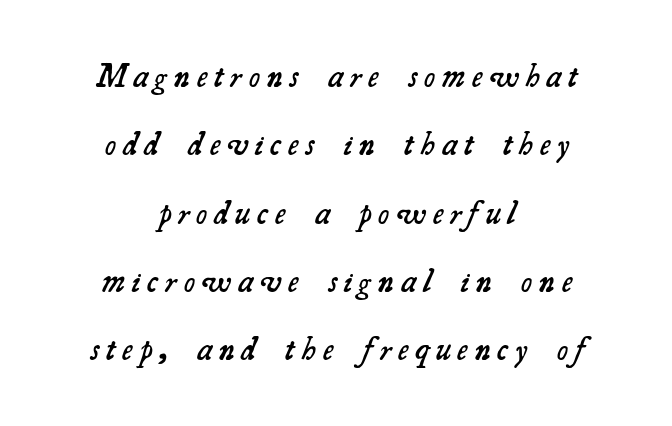
Q: Is the text bold? A: Semi-bold.
Q: Is the typeface a serif or a sans-serif typeface? A: Serif.
Q: Is the text underlined? A: No.
Q: How is the paragraph aligned? A: Centered.
Q: Is the spacing between letters normal or unusually wide? A: Unusually wide.
Q: Is the spacing between lines tight, normal or loose? A: Loose.
Q: Width (condensed, normal, or wide)? A: Normal.
Q: Stroke contrast? A: Medium.
Q: x-height? A: Small.
Q: Monospaced? A: No.
